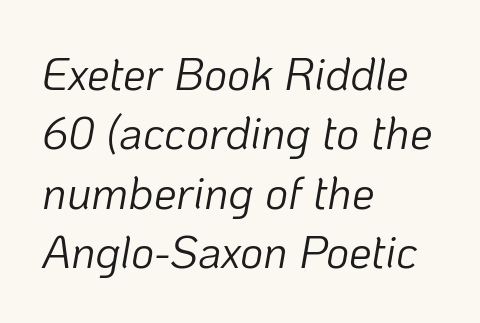
Q: Is the text bold? A: No.
Q: Is the text italic (slanted)? A: Yes, it leans right by about 10 degrees.
Q: Is the text underlined? A: No.
Q: How is the paragraph aligned? A: Left-aligned.
Q: Is the spacing between letters normal or unusually wide? A: Normal.
Q: Is the spacing between lines tight, normal or loose? A: Normal.
Q: Width (condensed, normal, or wide)? A: Normal.
Q: Stroke contrast? A: Low.
Q: x-height? A: Medium.
Q: Monospaced? A: No.
